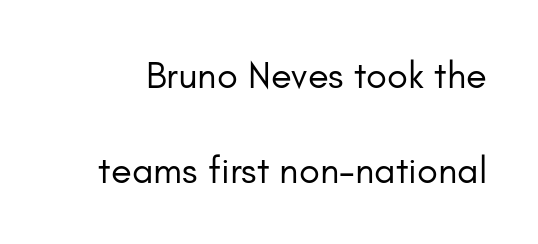
{"serif": "no", "italic": "no", "bold": "no", "weight": "regular", "width": "normal", "stroke_contrast": "low", "x_height": "small", "monospaced": "no", "underline": "no", "line_spacing": "loose", "line_spacing_ratio": 2.5, "letter_spacing": "normal", "letter_spacing_em": 0.0, "glyph_px": 38}
